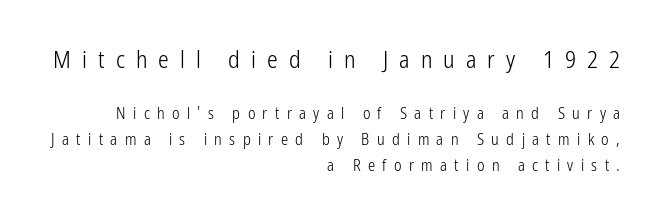
{"italic": "no", "bold": "no", "underline": "no", "align": "right", "line_spacing": "normal", "line_spacing_ratio": 1.64, "letter_spacing": "wide", "letter_spacing_em": 0.46, "larger_block": "first", "size_ratio": 1.5, "glyph_px": 24}
